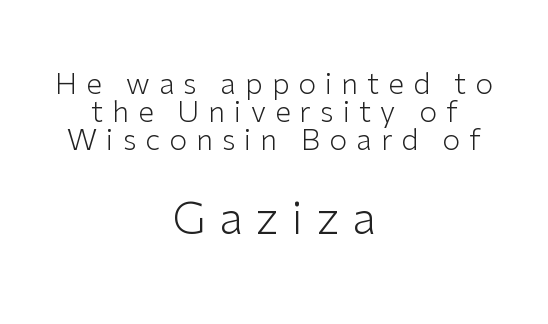
{"serif": "no", "italic": "no", "bold": "no", "weight": "light", "width": "normal", "stroke_contrast": "low", "x_height": "medium", "monospaced": "no", "underline": "no", "align": "center", "line_spacing": "tight", "line_spacing_ratio": 0.97, "letter_spacing": "wide", "letter_spacing_em": 0.31, "larger_block": "second", "size_ratio": 1.52, "glyph_px": 44}
